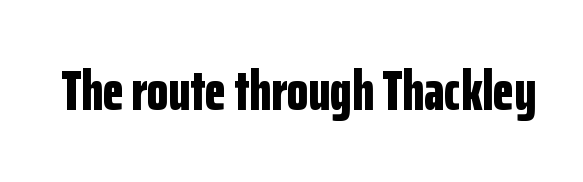
The image shows 55 px bold, condensed sans-serif type, upright; set normal letter spacing, not underlined; low stroke contrast and a medium x-height.
